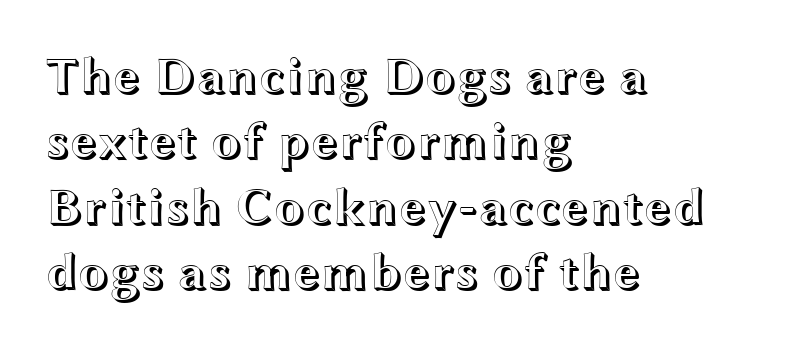
The leading is moderate, giving the passage an even texture. The rendering uses natural spacing where letterforms have individual widths. No italicization has been applied; the sample stays upright. Horizontally, the lines are justified to the leading edge only. The zone under the glyphs is completely vacant. These lines keep a tight, regular rhythm from letter to letter.
